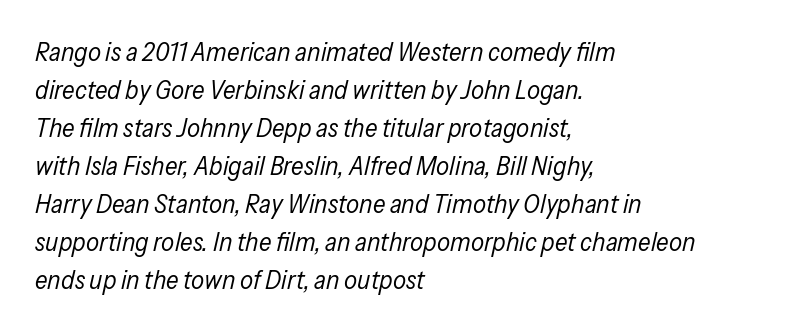
This rendering leaves character spacing at its baseline value. The space beneath each line is pristine and unruled. This rendering uses left alignment, leaving the right contour irregular. This sample uses an oblique cut, with every glyph tilted off the vertical. Successive baselines arrive at the customary interval. No heavy texture on the line: the type isn't bold.
